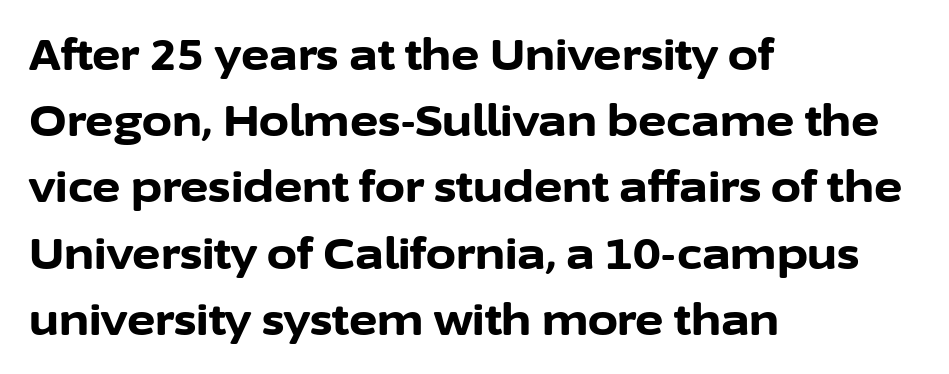
The image shows 43 px bold sans-serif type, upright; set left-aligned, normal line spacing (1.54x), normal letter spacing, not underlined; low stroke contrast and a medium x-height.
